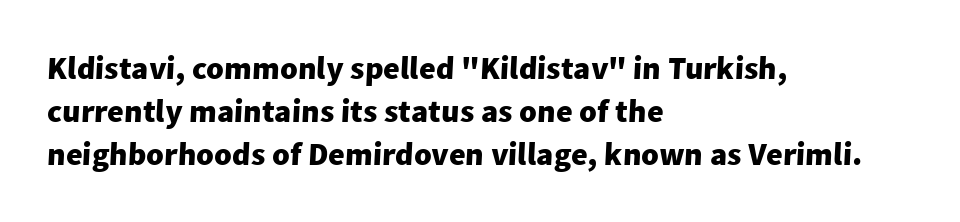
The image shows 32 px heavy sans-serif type; set left-aligned, normal line spacing (1.35x), normal letter spacing, not underlined; low stroke contrast and a medium x-height.
